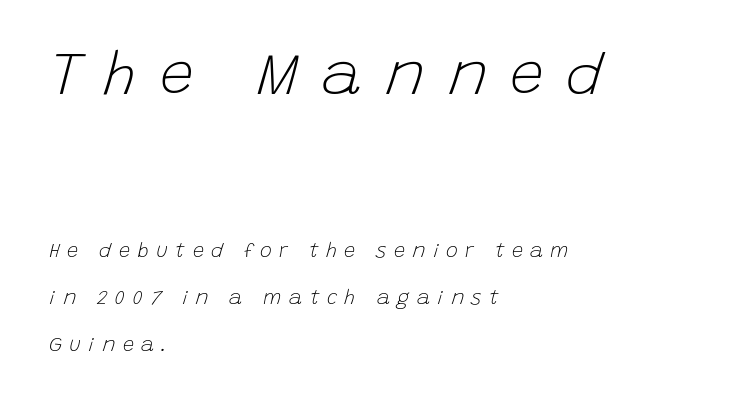
Reading down the column, the eye jumps a long way to each next line. The lettering tilts uniformly, giving the passage an italic look. You could not count columns in this text — the font is proportionally spaced. Weight: in the light-to-regular range. Has an underline been added? It has not.
